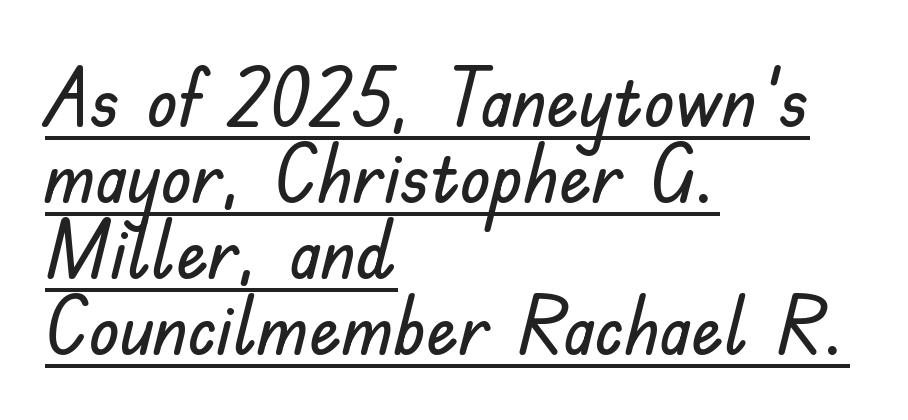
{"serif": "no", "width": "normal", "stroke_contrast": "low", "x_height": "small", "monospaced": "no", "underline": "yes", "align": "left", "line_spacing": "tight", "line_spacing_ratio": 0.95, "letter_spacing": "normal", "letter_spacing_em": 0.0, "glyph_px": 80}
